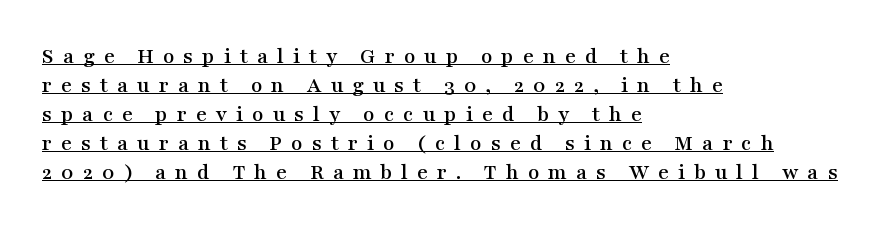
The image shows 23 px text type, upright; set left-aligned, normal line spacing (1.26x), unusually wide letter spacing (+0.39 em), underlined.
